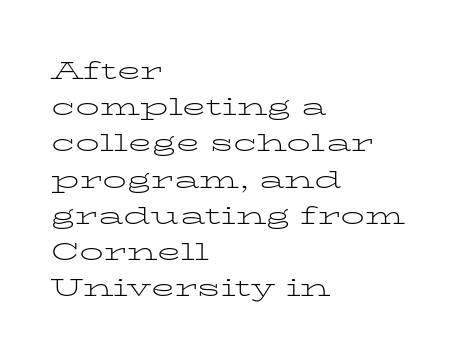
The image shows 24 px text type, upright; set left-aligned, normal line spacing (1.51x), normal letter spacing, not underlined.
